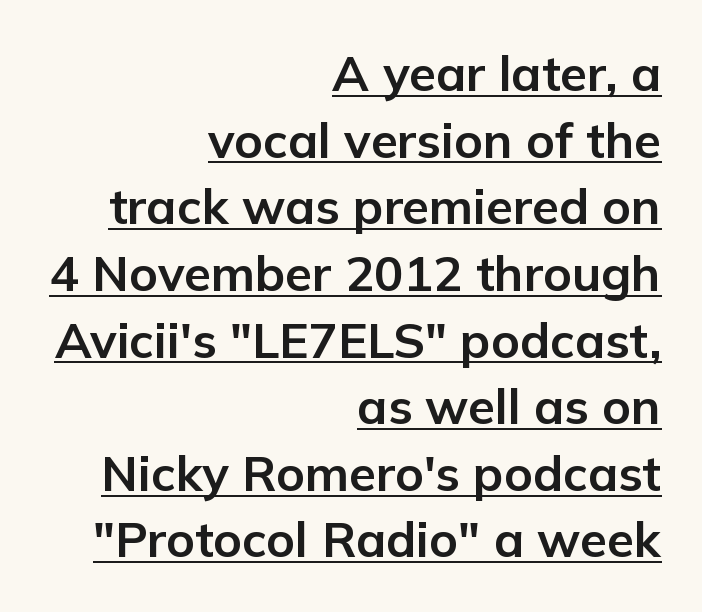
Q: Is the text bold? A: Yes.
Q: Is the text italic (slanted)? A: No, it is upright.
Q: Is the typeface a serif or a sans-serif typeface? A: Sans-serif.
Q: Is the text underlined? A: Yes.
Q: How is the paragraph aligned? A: Right-aligned.
Q: Is the spacing between letters normal or unusually wide? A: Normal.
Q: Is the spacing between lines tight, normal or loose? A: Normal.
Q: Width (condensed, normal, or wide)? A: Normal.
Q: Stroke contrast? A: Low.
Q: x-height? A: Medium.
Q: Monospaced? A: No.
